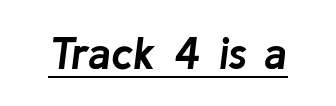
{"italic": "yes", "lean": "right", "slant_degrees": 8, "bold": "yes", "weight": "semibold", "width": "normal", "stroke_contrast": "low", "x_height": "medium", "monospaced": "no", "underline": "yes", "letter_spacing": "normal", "letter_spacing_em": 0.0, "glyph_px": 45}
